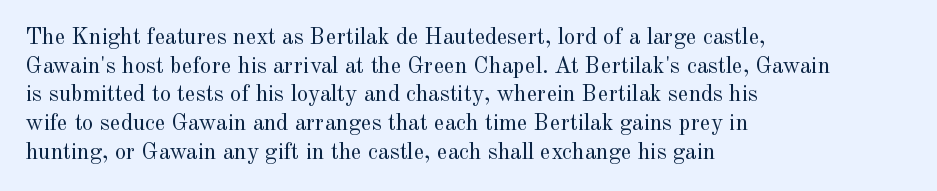
The lines sit at an ordinary, default distance from one another. The text block is weighted toward the left margin, trailing off unevenly rightward. Tracking value appears to be zero — textbook default spacing. Has an underline been added? It has not. Stroke mass is kept to a normal reading level or below.
